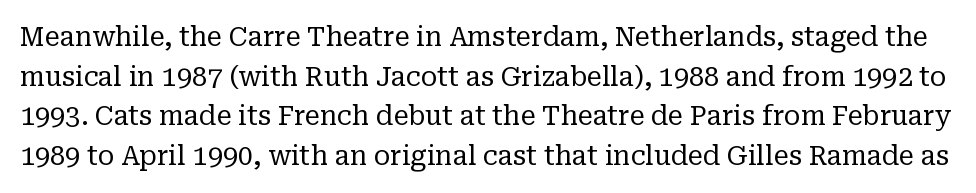
The image shows 27 px text type, upright; set normal line spacing (1.47x), normal letter spacing, not underlined.
